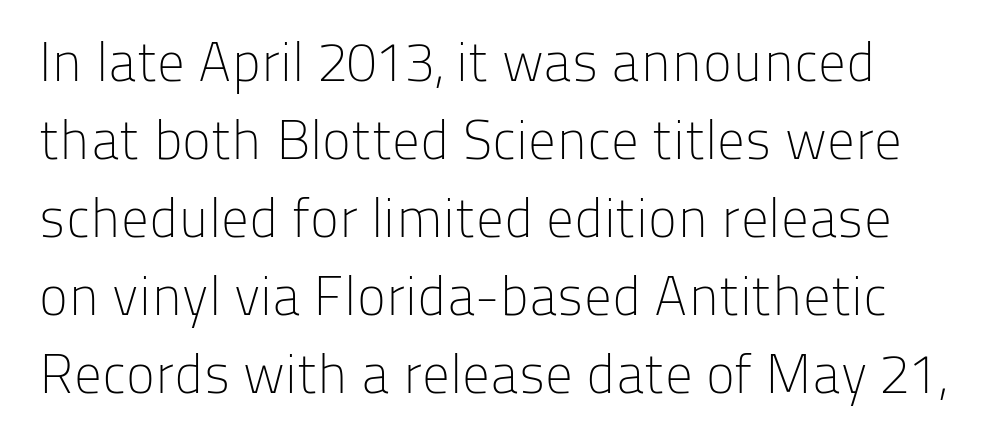
Q: Is the text bold? A: No.
Q: Is the text italic (slanted)? A: No, it is upright.
Q: Is the typeface a serif or a sans-serif typeface? A: Sans-serif.
Q: Is the text underlined? A: No.
Q: Is the spacing between letters normal or unusually wide? A: Normal.
Q: Is the spacing between lines tight, normal or loose? A: Normal.
Q: Width (condensed, normal, or wide)? A: Normal.
Q: Stroke contrast? A: Low.
Q: x-height? A: Medium.
Q: Monospaced? A: No.
